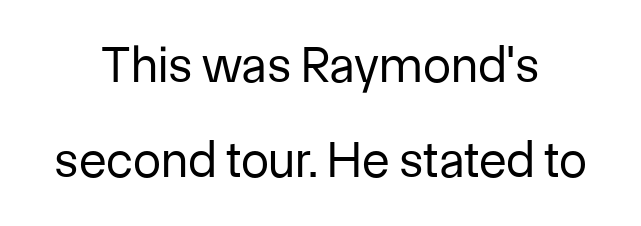
The letters sit at their default tracking, neither squeezed nor spread. Plain, unruled lines of type. The letters stand straight up with perfectly vertical stems. Do the characters align in a grid? No, the font is proportional. The font sits on the lighter half of the weight spectrum, regular included. Typeset on center — no edge is straight.
